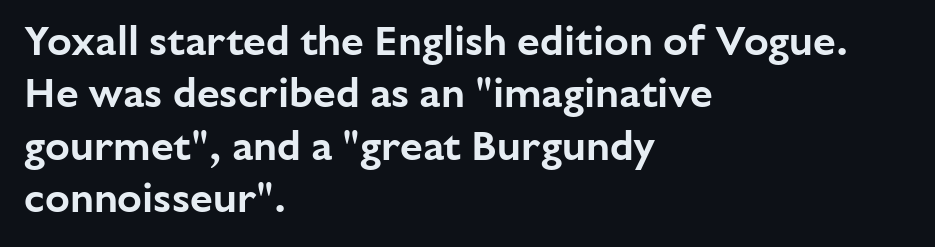
Normally led — the rows are evenly, conventionally spaced. The typeface chosen for these lines omits serifs. This rendering features lettering with no underline. These lines are set flush left with a ragged right edge.
